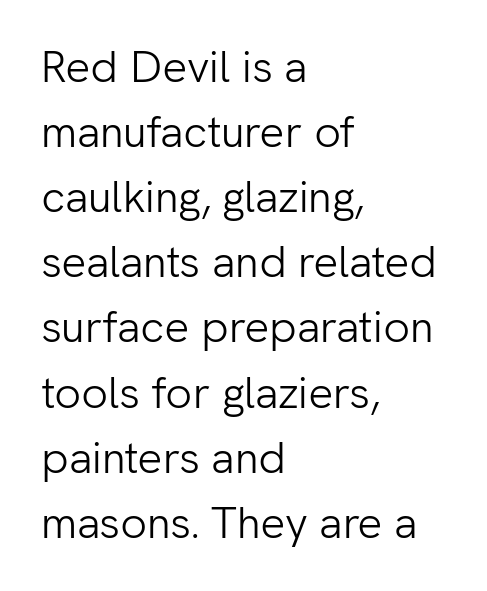
The image shows 44 px light sans-serif type, upright; set left-aligned, normal line spacing (1.48x), normal letter spacing, not underlined; low stroke contrast and a medium x-height.
